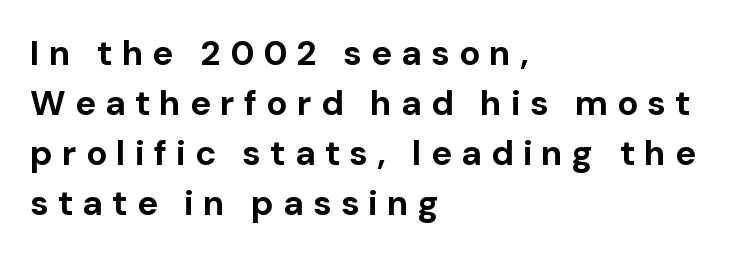
The image shows 35 px bold sans-serif type, upright; set left-aligned, normal line spacing (1.43x), unusually wide letter spacing (+0.26 em), not underlined; low stroke contrast and a medium x-height.
